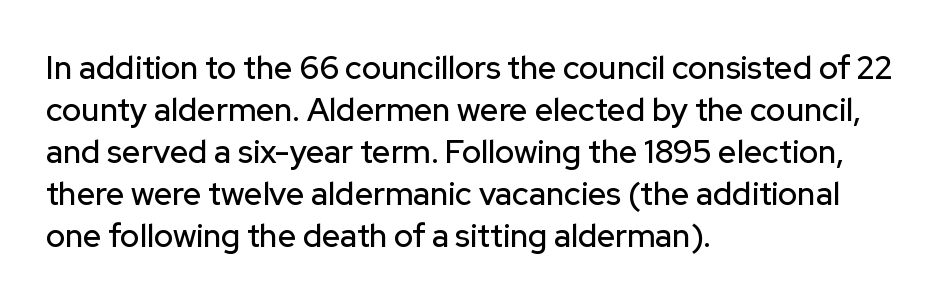
{"serif": "no", "italic": "no", "width": "normal", "stroke_contrast": "low", "x_height": "medium", "monospaced": "no", "underline": "no", "align": "left", "line_spacing": "normal", "line_spacing_ratio": 1.31, "letter_spacing": "normal", "letter_spacing_em": 0.0, "glyph_px": 32}
